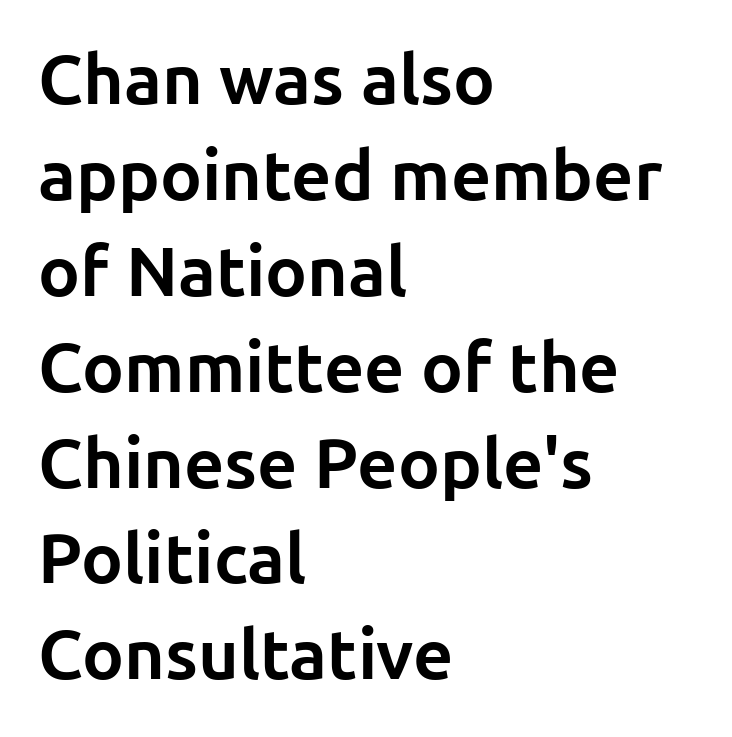
Q: Is the text bold? A: Yes.
Q: Is the text italic (slanted)? A: No, it is upright.
Q: Is the typeface a serif or a sans-serif typeface? A: Sans-serif.
Q: Is the text underlined? A: No.
Q: How is the paragraph aligned? A: Left-aligned.
Q: Is the spacing between letters normal or unusually wide? A: Normal.
Q: Is the spacing between lines tight, normal or loose? A: Normal.
Q: Width (condensed, normal, or wide)? A: Normal.
Q: Stroke contrast? A: Low.
Q: x-height? A: Medium.
Q: Monospaced? A: No.
